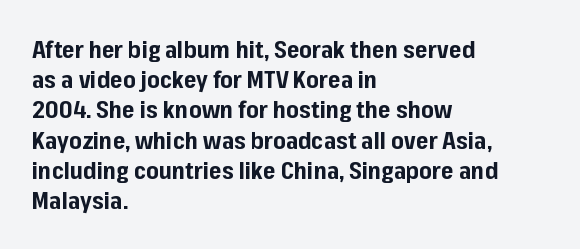
{"italic": "no", "bold": "yes", "underline": "no", "align": "left", "line_spacing": "normal", "line_spacing_ratio": 1.26, "letter_spacing": "normal", "letter_spacing_em": 0.0, "glyph_px": 24}
